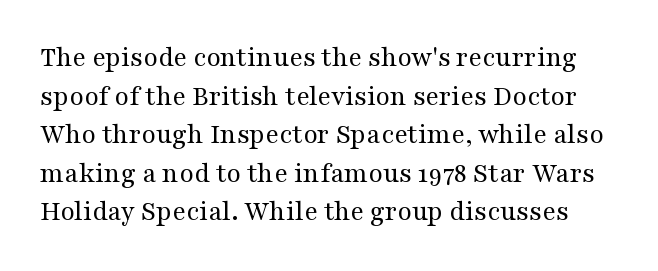
The image shows 29 px regular-weight, wide serif type, upright; set normal line spacing (1.33x), normal letter spacing, not underlined; medium stroke contrast and a medium x-height.
